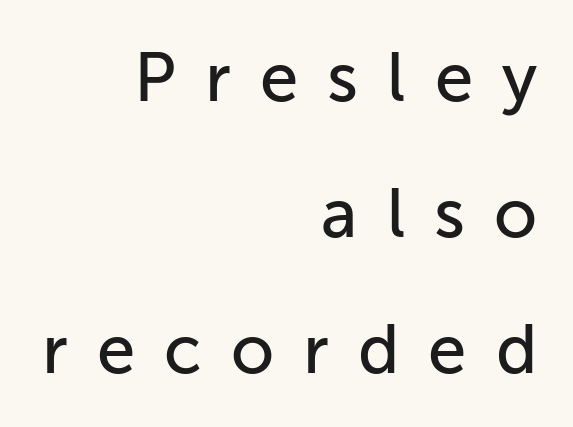
Italic: no, the glyphs are upright roman. Note: no serifs on the glyphs. Is this a fixed-width face? No — the glyphs have proportional, varying widths. Words float on clear page, feet unadorned. Visually the block forms a straight wall on the right and a jagged coastline on the left.
